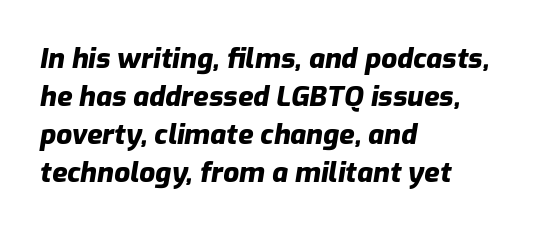
The image shows 28 px heavy type, italic (leaning right); set left-aligned, normal line spacing (1.36x), normal letter spacing, not underlined; low stroke contrast and a medium x-height.
